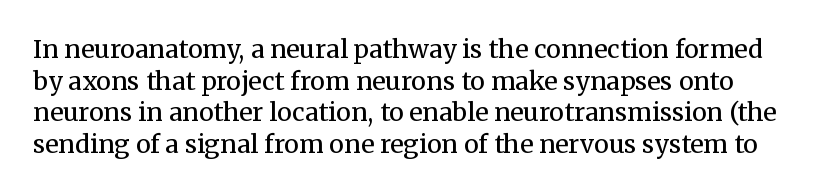
The image shows 25 px text type, upright; set normal line spacing (1.27x), normal letter spacing, not underlined.
